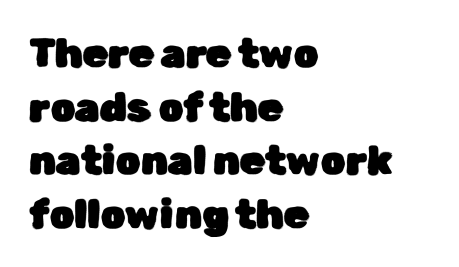
The image shows 40 px sans-serif type, upright; set left-aligned, normal line spacing (1.34x), normal letter spacing, not underlined; low stroke contrast and a medium x-height.
